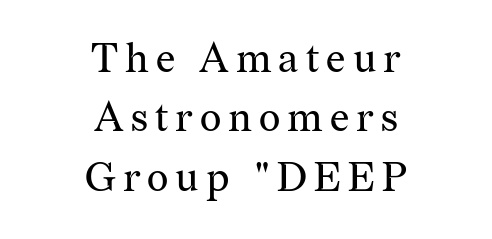
{"serif": "yes", "italic": "no", "bold": "no", "weight": "regular", "width": "normal", "stroke_contrast": "medium", "x_height": "medium", "monospaced": "no", "underline": "no", "align": "center", "line_spacing": "normal", "line_spacing_ratio": 1.45, "glyph_px": 41}
